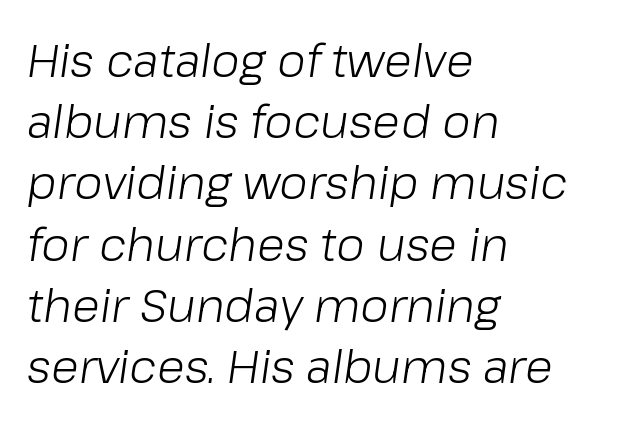
The image shows 46 px light type, italic (leaning right); set left-aligned, normal line spacing (1.33x), normal letter spacing, not underlined; low stroke contrast and a medium x-height.
